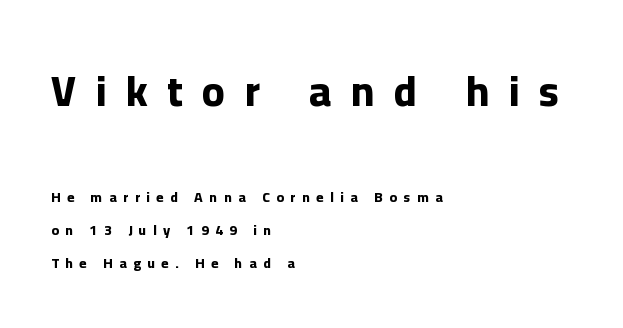
Q: Is the text bold? A: Yes.
Q: Is the text italic (slanted)? A: No, it is upright.
Q: Is the typeface a serif or a sans-serif typeface? A: Sans-serif.
Q: Is the text underlined? A: No.
Q: How is the paragraph aligned? A: Left-aligned.
Q: Is the spacing between letters normal or unusually wide? A: Unusually wide.
Q: Is the spacing between lines tight, normal or loose? A: Loose.
Q: Which block of text is set in a larger size, the first (top) or the second (bottom)? A: The first (top) one.
Q: Width (condensed, normal, or wide)? A: Normal.
Q: Stroke contrast? A: Low.
Q: x-height? A: Medium.
Q: Monospaced? A: No.
